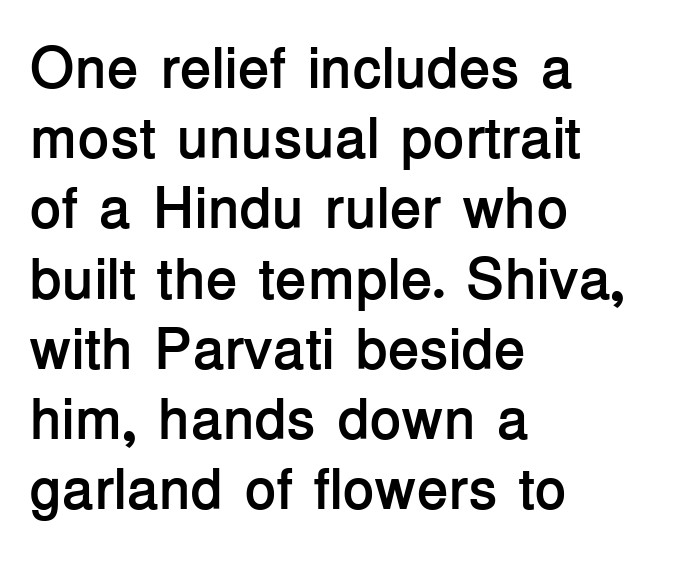
{"serif": "no", "italic": "no", "bold": "yes", "weight": "semibold", "width": "normal", "stroke_contrast": "low", "x_height": "medium", "monospaced": "no", "underline": "no", "align": "left", "line_spacing_ratio": 1.21, "letter_spacing": "normal", "letter_spacing_em": 0.0, "glyph_px": 58}
